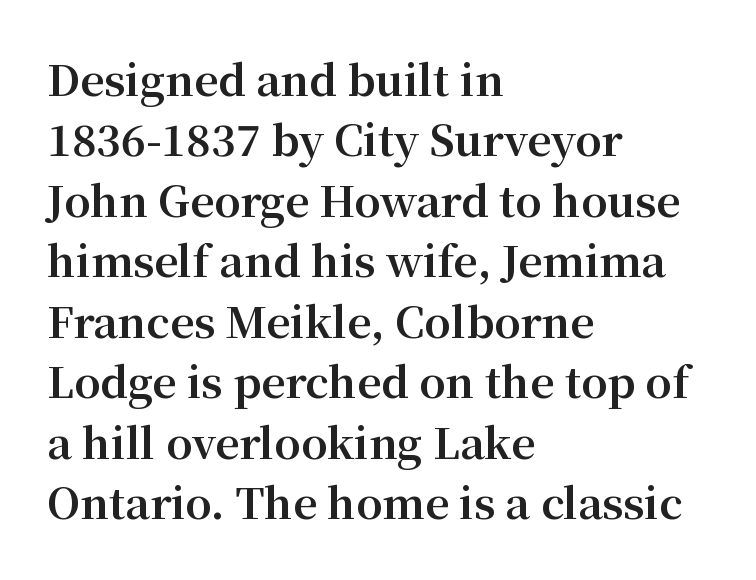
Q: Is the text bold? A: Yes.
Q: Is the text italic (slanted)? A: No, it is upright.
Q: Is the typeface a serif or a sans-serif typeface? A: Serif.
Q: Is the text underlined? A: No.
Q: How is the paragraph aligned? A: Left-aligned.
Q: Is the spacing between letters normal or unusually wide? A: Normal.
Q: Is the spacing between lines tight, normal or loose? A: Normal.
Q: Width (condensed, normal, or wide)? A: Normal.
Q: Stroke contrast? A: Medium.
Q: x-height? A: Medium.
Q: Monospaced? A: No.
